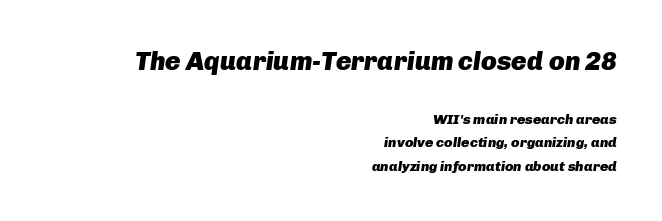
Q: Is the text bold? A: Yes.
Q: Is the text italic (slanted)? A: Yes, it leans right by about 8 degrees.
Q: Is the text underlined? A: No.
Q: How is the paragraph aligned? A: Right-aligned.
Q: Is the spacing between letters normal or unusually wide? A: Normal.
Q: Is the spacing between lines tight, normal or loose? A: Normal.
Q: Which block of text is set in a larger size, the first (top) or the second (bottom)? A: The first (top) one.
